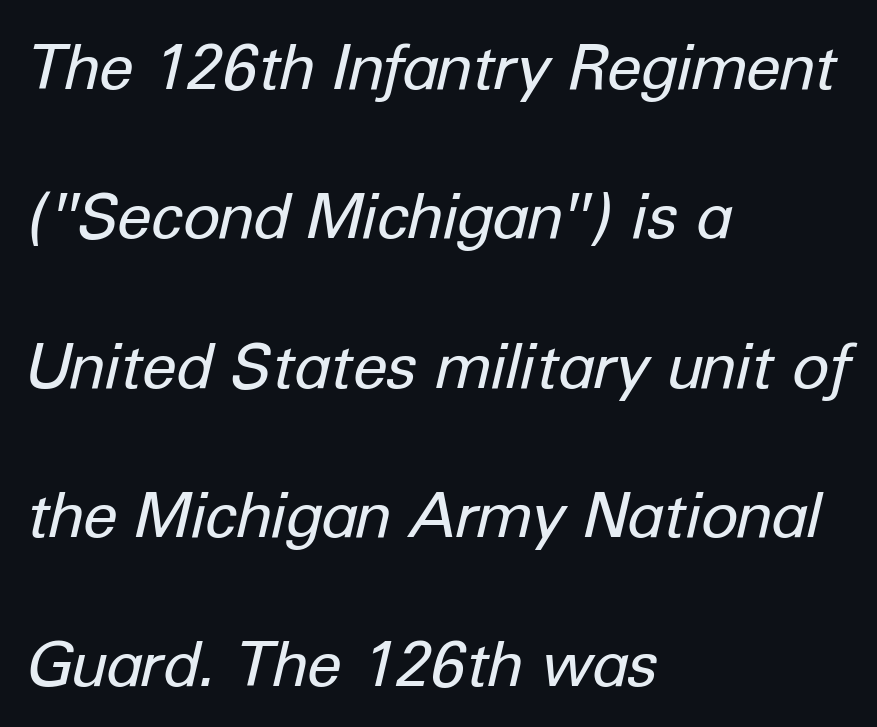
The image shows 63 px regular-weight type, italic (leaning right); set left-aligned, loose line spacing (2.37x), normal letter spacing, not underlined; low stroke contrast and a medium x-height.
